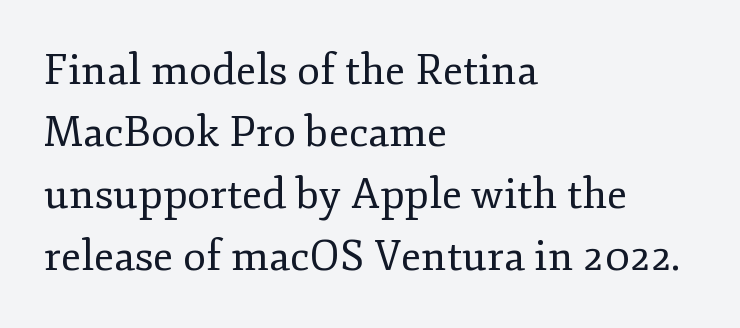
Q: Is the text bold? A: No.
Q: Is the text italic (slanted)? A: No, it is upright.
Q: Is the typeface a serif or a sans-serif typeface? A: Serif.
Q: Is the text underlined? A: No.
Q: How is the paragraph aligned? A: Left-aligned.
Q: Is the spacing between letters normal or unusually wide? A: Normal.
Q: Is the spacing between lines tight, normal or loose? A: Normal.
Q: Width (condensed, normal, or wide)? A: Normal.
Q: Stroke contrast? A: Low.
Q: x-height? A: Small.
Q: Monospaced? A: No.
